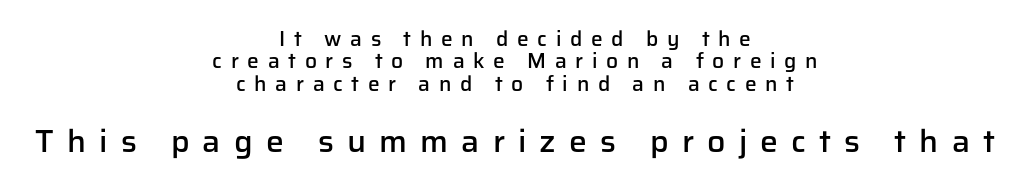
{"serif": "no", "italic": "no", "bold": "semi", "weight": "semibold", "width": "normal", "stroke_contrast": "low", "x_height": "medium", "monospaced": "no", "underline": "no", "align": "center", "line_spacing": "tight", "line_spacing_ratio": 1.07, "letter_spacing": "wide", "letter_spacing_em": 0.41, "larger_block": "second", "size_ratio": 1.52, "glyph_px": 32}
